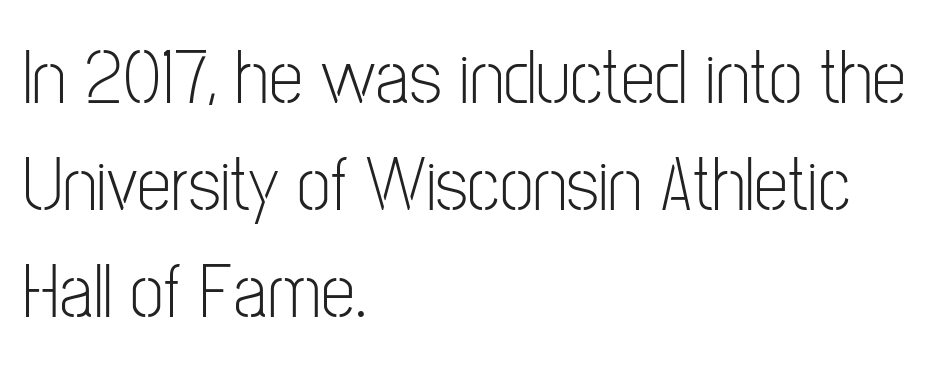
The text block is weighted toward the left margin, trailing off unevenly rightward. Ordinary non-slanted type is in use. Does the type have serifs? No, each stem ends abruptly. Weight: not bold — regular or lighter. A typesetter would call this zero additional tracking.
